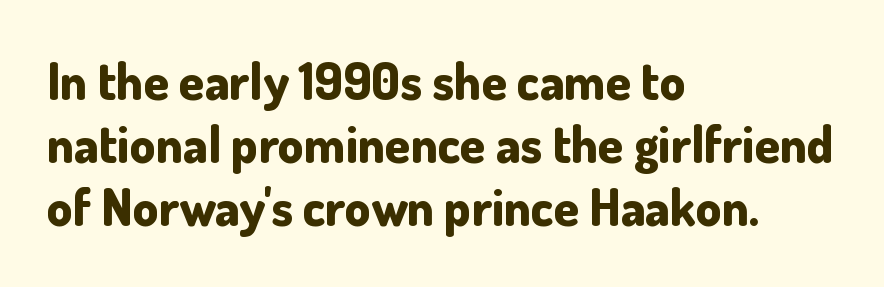
The image shows 51 px bold sans-serif type, upright; set left-aligned, line spacing 1.24x, normal letter spacing, not underlined; low stroke contrast and a small x-height.
